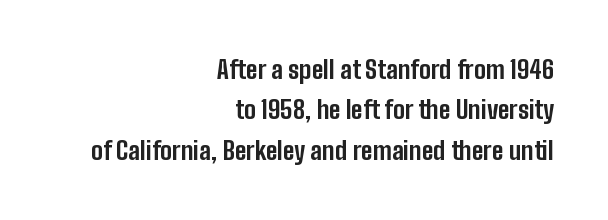
Q: Is the text bold? A: Yes.
Q: Is the text italic (slanted)? A: No, it is upright.
Q: Is the text underlined? A: No.
Q: How is the paragraph aligned? A: Right-aligned.
Q: Is the spacing between letters normal or unusually wide? A: Normal.
Q: Is the spacing between lines tight, normal or loose? A: Normal.
